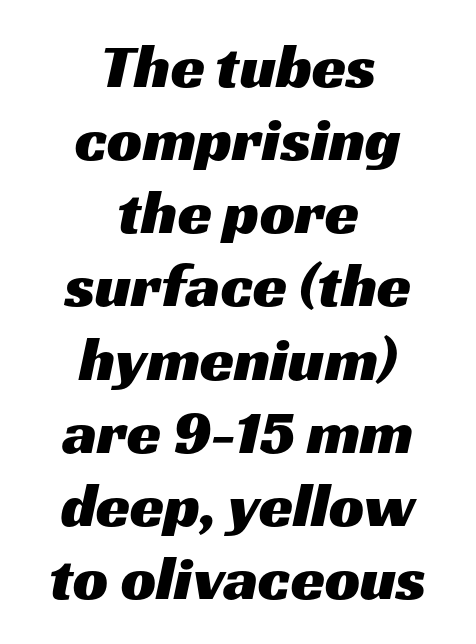
The image shows 62 px wide sans-serif type; set centered, line spacing 1.18x, normal letter spacing, not underlined; medium stroke contrast and a medium x-height.
